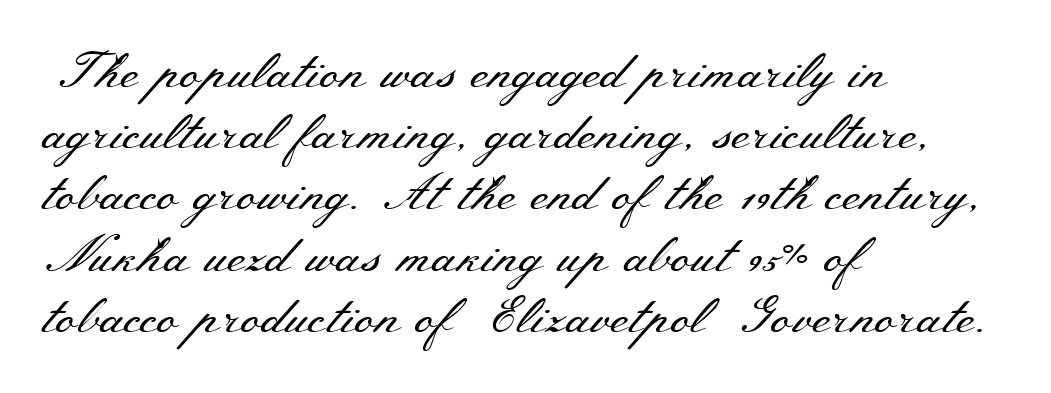
{"serif": "yes", "bold": "no", "weight": "regular", "width": "wide", "stroke_contrast": "medium", "x_height": "small", "monospaced": "no", "underline": "no", "align": "left", "line_spacing_ratio": 1.2, "letter_spacing": "normal", "letter_spacing_em": 0.0, "glyph_px": 51}
